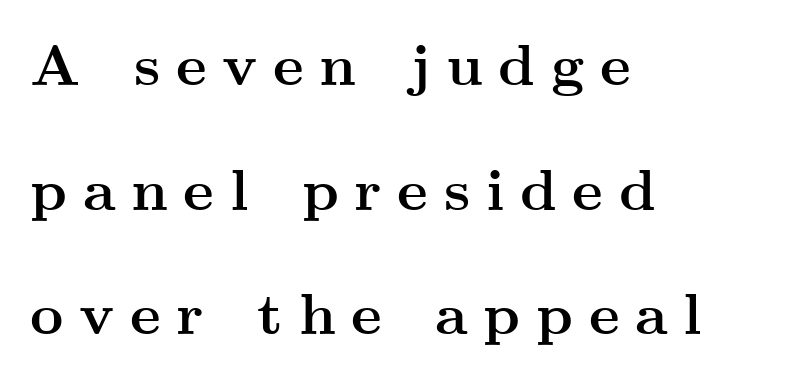
The sample has been set heavy, in full bold. This is serif lettering, the kind often seen in printed books. Check under the words: just untouched page. Unlike italic type, these characters show no tilt at all. A typesetter would call this proportional, since set widths differ per character.
